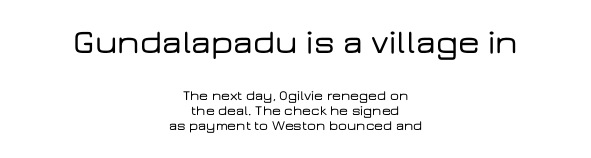
The image shows 34 px wide sans-serif type, upright; set centered, tight line spacing (1.06x), normal letter spacing, not underlined; the first (top) block is 2.43x larger; low stroke contrast and a medium x-height.
